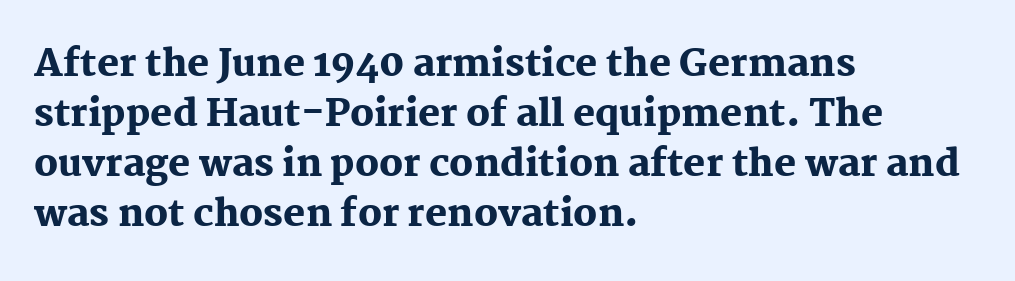
The image shows 37 px heavy serif type, upright; set left-aligned, normal line spacing (1.35x), normal letter spacing, not underlined; medium stroke contrast and a medium x-height.
